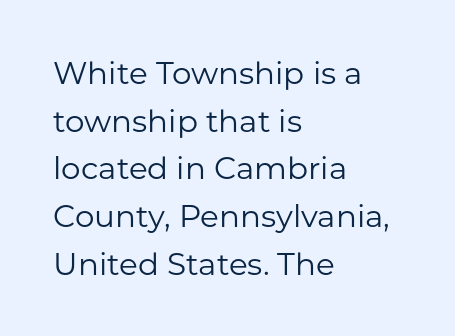
Q: Is the text bold? A: No.
Q: Is the text italic (slanted)? A: No, it is upright.
Q: Is the typeface a serif or a sans-serif typeface? A: Sans-serif.
Q: Is the text underlined? A: No.
Q: How is the paragraph aligned? A: Left-aligned.
Q: Is the spacing between letters normal or unusually wide? A: Normal.
Q: Is the spacing between lines tight, normal or loose? A: Normal.
Q: Width (condensed, normal, or wide)? A: Normal.
Q: Stroke contrast? A: Low.
Q: x-height? A: Medium.
Q: Monospaced? A: No.
